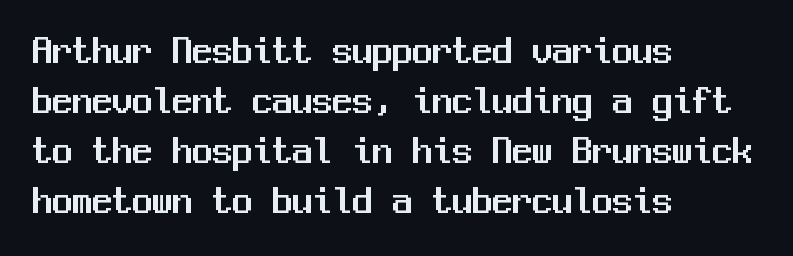
{"serif": "no", "italic": "no", "width": "normal", "stroke_contrast": "medium", "x_height": "medium", "monospaced": "yes", "underline": "no", "align": "left", "line_spacing": "normal", "line_spacing_ratio": 1.25, "letter_spacing": "normal", "letter_spacing_em": 0.0, "glyph_px": 40}
